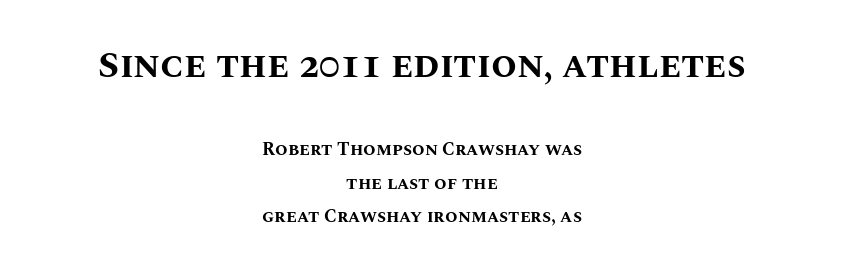
{"italic": "no", "bold": "yes", "weight": "bold", "width": "normal", "stroke_contrast": "medium", "x_height": "large", "monospaced": "no", "underline": "no", "align": "center", "line_spacing_ratio": 1.86, "letter_spacing": "normal", "letter_spacing_em": 0.0, "larger_block": "first", "size_ratio": 2.06, "glyph_px": 37}
